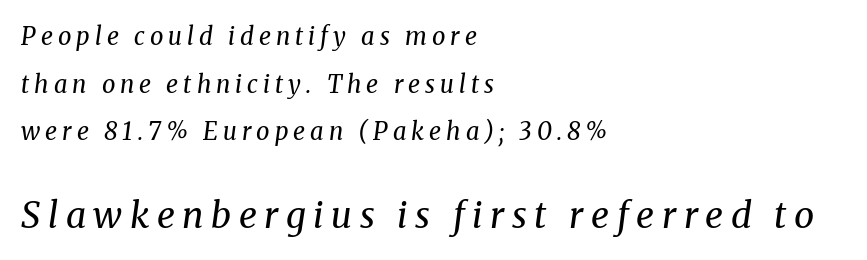
The type family on display is of the serif kind. The strokes carry an ordinary text weight at most. The second block has been scaled up relative to the first. A typesetter would call this proportional, since set widths differ per character. Does the leading feel generous? Absolutely, it's lavish. The gaps between neighbouring characters are conspicuously large.
